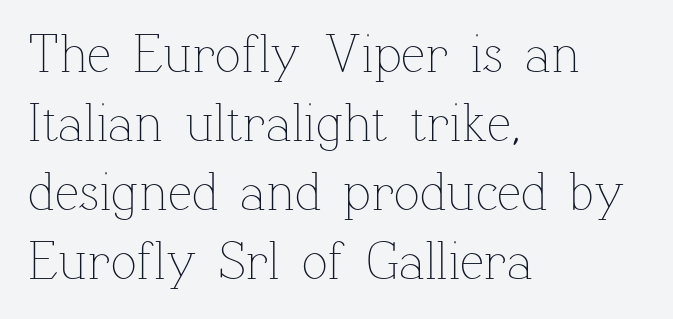
Q: Is the text bold? A: No.
Q: Is the text italic (slanted)? A: No, it is upright.
Q: Is the text underlined? A: No.
Q: How is the paragraph aligned? A: Left-aligned.
Q: Is the spacing between letters normal or unusually wide? A: Normal.
Q: Is the spacing between lines tight, normal or loose? A: Normal.
Q: Width (condensed, normal, or wide)? A: Normal.
Q: Stroke contrast? A: Low.
Q: x-height? A: Medium.
Q: Monospaced? A: No.
